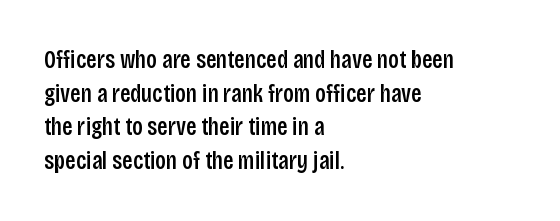
The image shows 25 px text type, upright; set left-aligned, normal line spacing (1.35x), normal letter spacing, not underlined.
